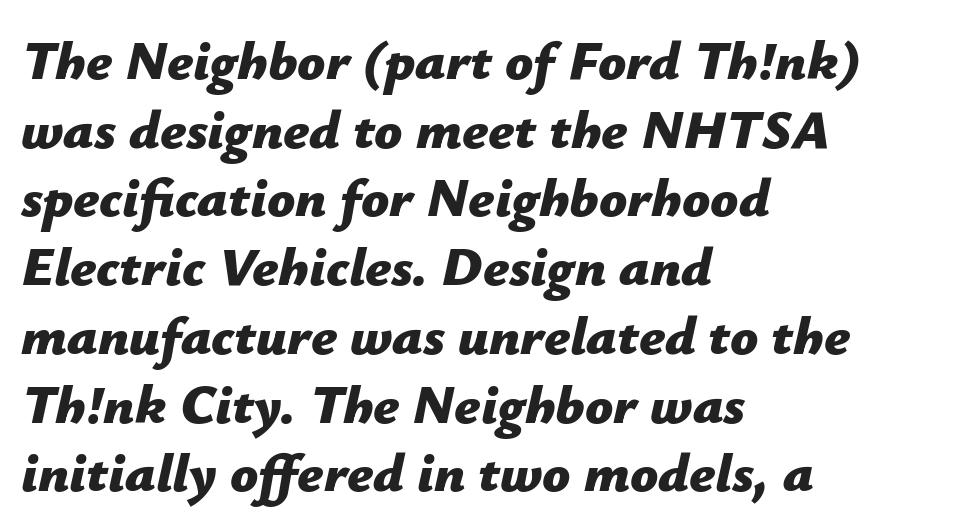
The image shows 55 px bold type, italic (leaning right); set left-aligned, normal line spacing (1.25x), normal letter spacing, not underlined; low stroke contrast and a medium x-height.
